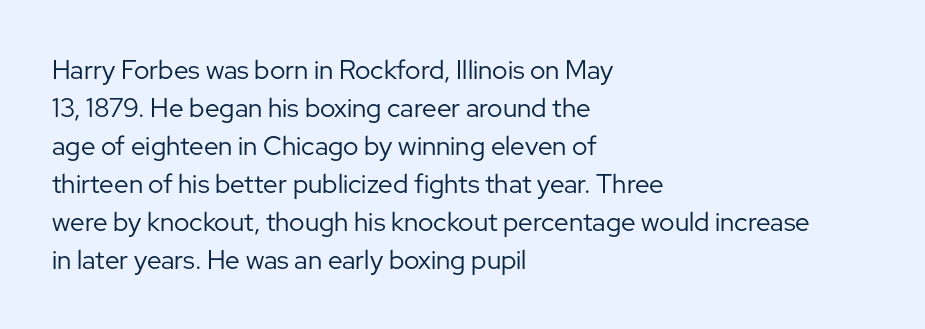
The image shows 26 px text type, upright; set left-aligned, normal line spacing (1.46x), normal letter spacing, not underlined.
